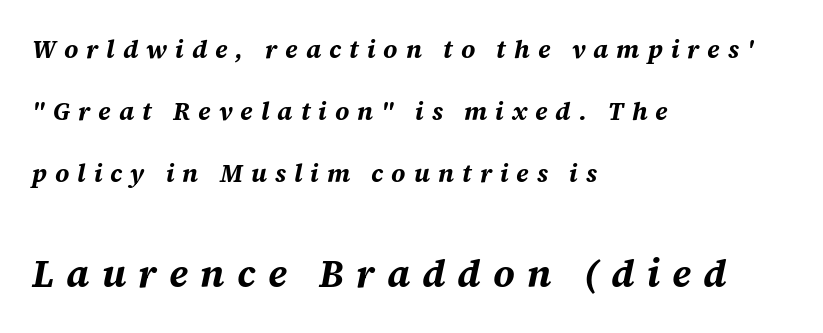
The image shows 38 px bold type, italic (leaning right); set left-aligned, loose line spacing (2.48x), unusually wide letter spacing (+0.32 em), not underlined; the second (bottom) block is 1.52x larger; medium stroke contrast and a large x-height.
